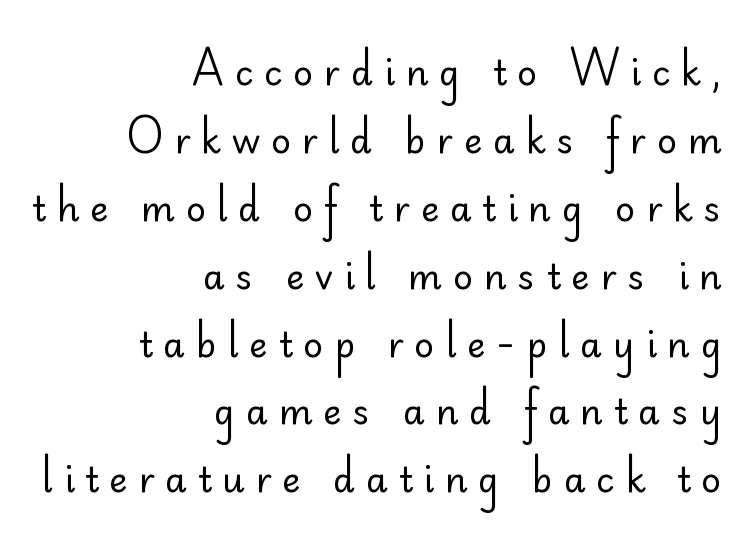
Q: Is the text bold? A: No.
Q: Is the text italic (slanted)? A: No, it is upright.
Q: Is the typeface a serif or a sans-serif typeface? A: Sans-serif.
Q: Is the text underlined? A: No.
Q: How is the paragraph aligned? A: Right-aligned.
Q: Is the spacing between letters normal or unusually wide? A: Unusually wide.
Q: Is the spacing between lines tight, normal or loose? A: Loose.
Q: Width (condensed, normal, or wide)? A: Normal.
Q: Stroke contrast? A: Low.
Q: x-height? A: Small.
Q: Monospaced? A: No.
